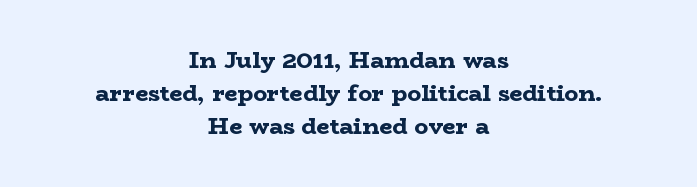
The image shows 23 px bold type, upright; set centered, normal line spacing (1.44x), normal letter spacing, not underlined.
